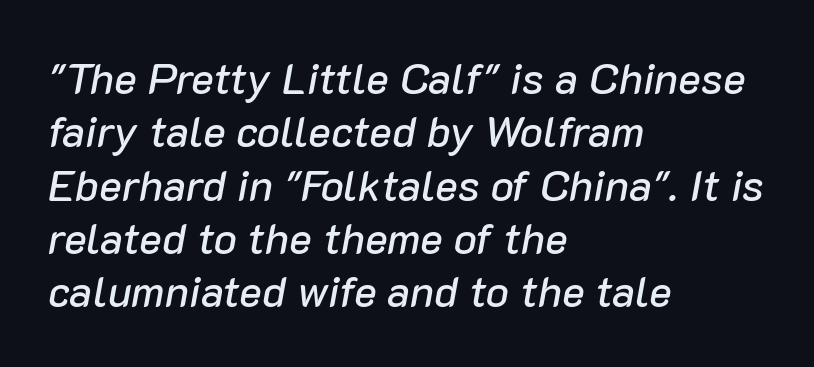
The image shows 43 px text type, italic (leaning right); set left-aligned, line spacing 1.24x, normal letter spacing, not underlined; low stroke contrast and a medium x-height.
